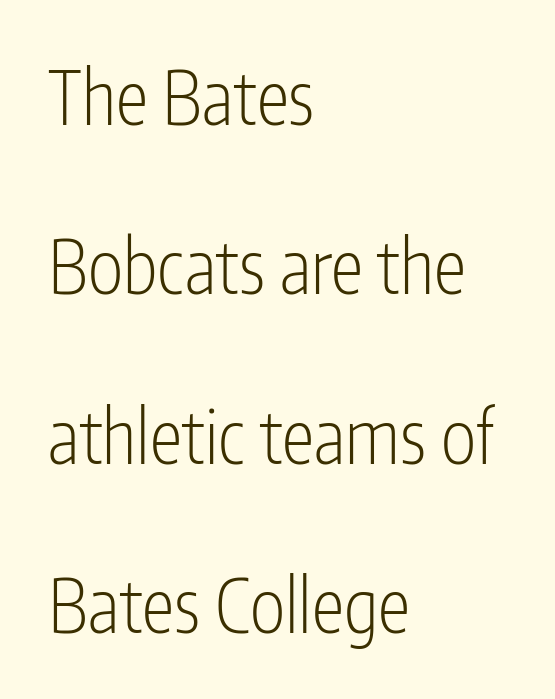
{"serif": "no", "italic": "no", "bold": "no", "weight": "light", "width": "condensed", "stroke_contrast": "low", "x_height": "medium", "monospaced": "no", "underline": "no", "align": "left", "line_spacing": "loose", "line_spacing_ratio": 2.29, "letter_spacing": "normal", "letter_spacing_em": 0.0, "glyph_px": 74}
